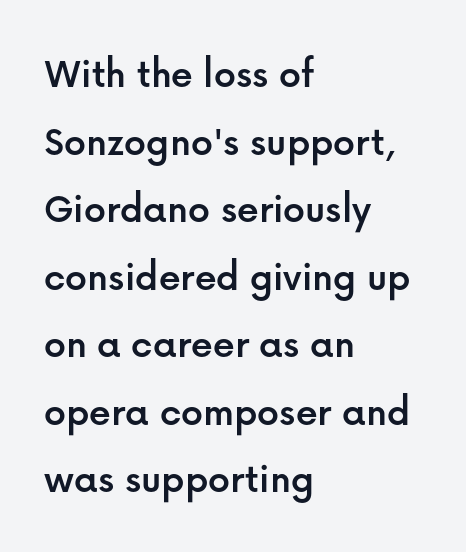
Regarding leading, the lines here are spaced in the standard way. The area under the type is left untouched. Is there any slant? The stems are plumb. Every row of glyphs begins at an identical x-position on the left. Letterform terminals end flat and unadorned throughout the passage. Is this a fixed-width face? No — the glyphs have proportional, varying widths.
